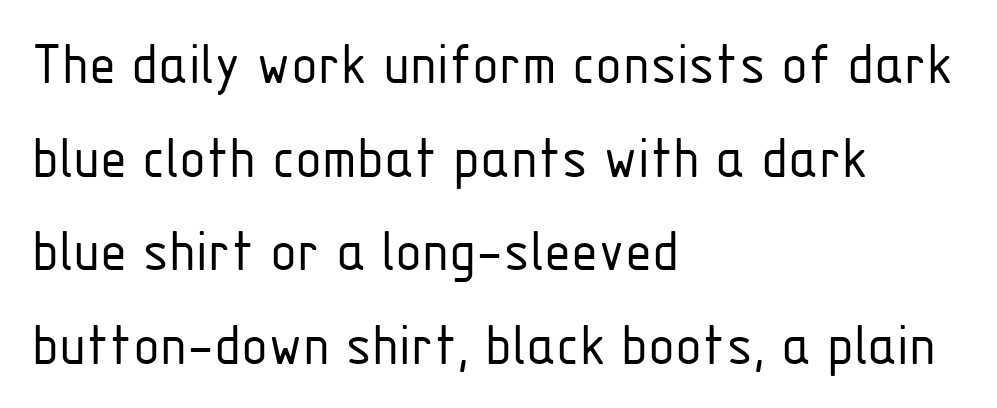
In CSS terms this would be text-align: left. Notice how descenders clear the ascenders below comfortably — that's standard leading. Regarding serifs, this sample does without them. This reads as an unemphasized weight, regular at the heaviest. The face used here is proportionally spaced, like ordinary book or web type.
